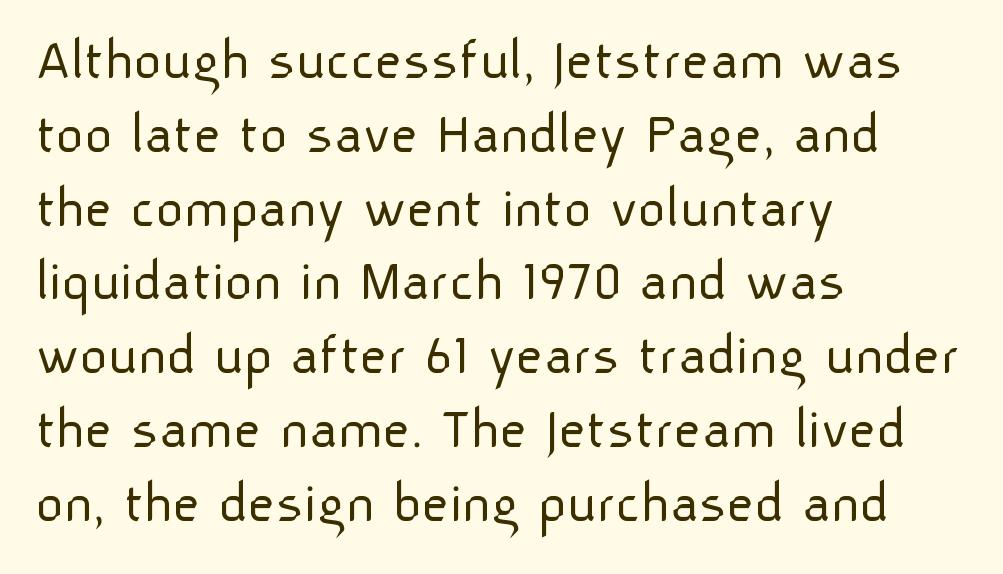
The image shows 60 px light sans-serif type, upright; set left-aligned, line spacing 1.23x, normal letter spacing, not underlined; low stroke contrast and a medium x-height.
